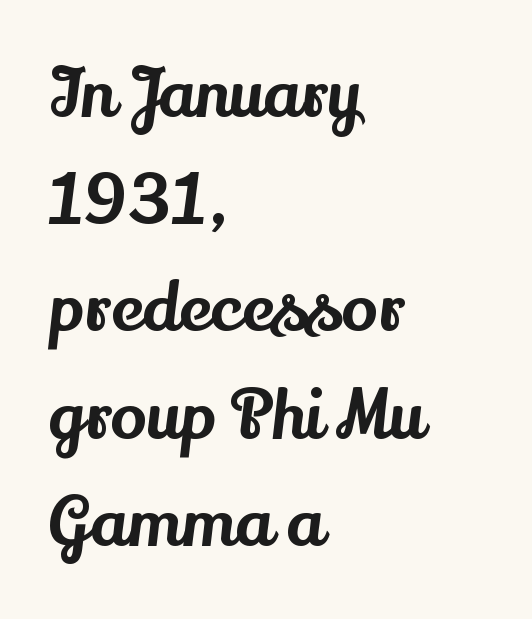
This block has exactly the height ordinary leading produces. You could not count columns in this text — the font is proportionally spaced. The typeface chosen for these lines features serifs. The tracking reads as untouched default to a designer's eye. A student would call this left alignment; a typographer would say flush left, rag right. Lines of text with bare space underneath.
